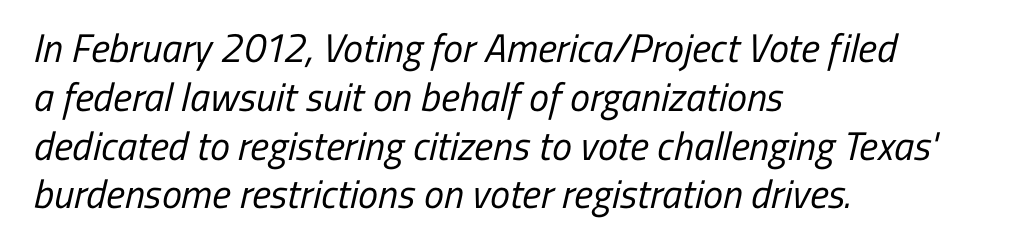
{"serif": "no", "bold": "no", "weight": "regular", "width": "condensed", "stroke_contrast": "low", "x_height": "medium", "monospaced": "no", "underline": "no", "align": "left", "line_spacing_ratio": 1.22, "letter_spacing": "normal", "letter_spacing_em": 0.0, "glyph_px": 40}
